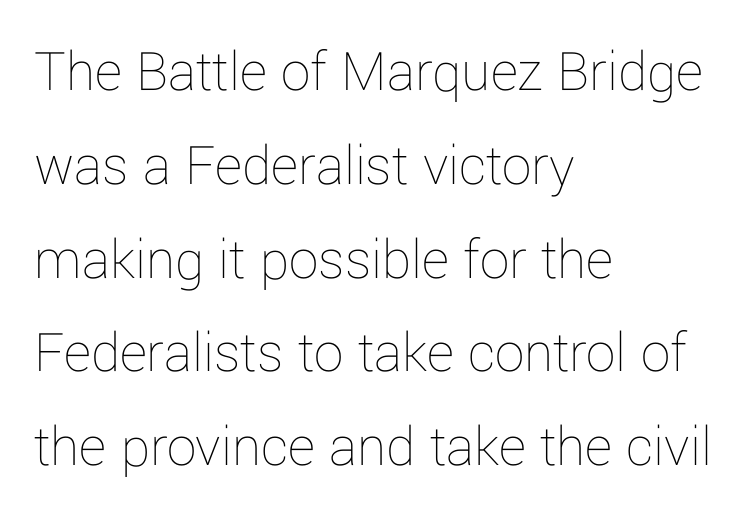
Short and long lines alike share a common starting point at left. Looks like regular typesetting: each glyph gets only the width it needs. Just letters on the line, the space beneath them empty. What stands out about the letter spacing? Nothing — it is the standard amount. This sample keeps an unexceptional amount of space between lines.
